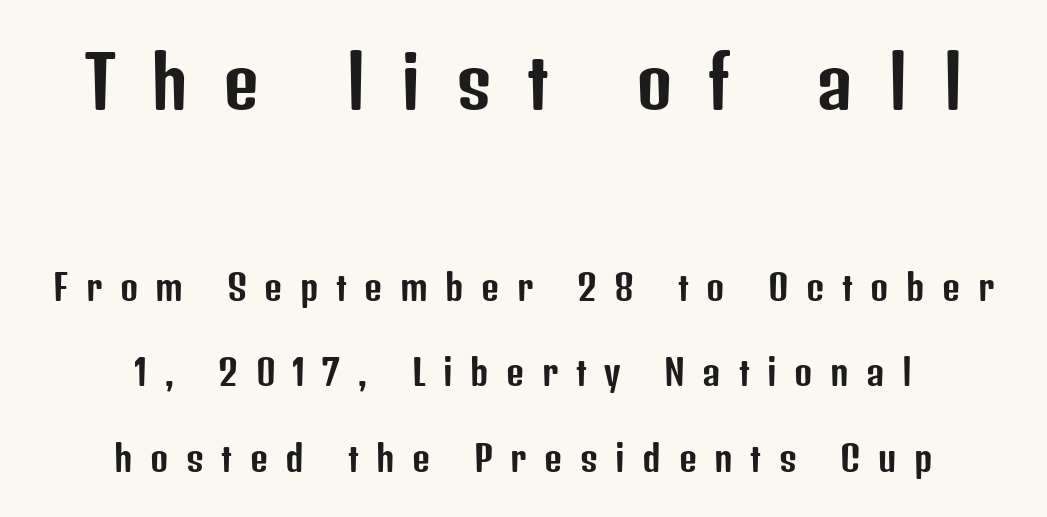
This rendering uses center alignment, leaving both contours irregular but symmetric. These lines stand farther apart than default settings would place them. Varying glyph widths throughout — classic text-font behaviour. A roman cut, with each character standing at attention. Classification — sans serif. Underline: absent.
